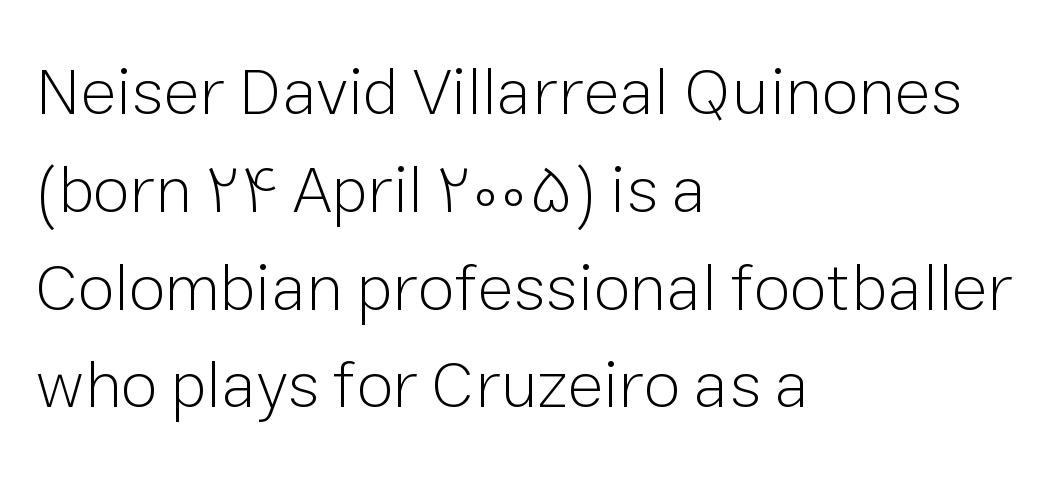
{"serif": "no", "italic": "no", "bold": "no", "weight": "light", "width": "normal", "stroke_contrast": "low", "x_height": "medium", "monospaced": "no", "underline": "no", "align": "left", "line_spacing": "normal", "line_spacing_ratio": 1.46, "letter_spacing": "normal", "letter_spacing_em": 0.0, "glyph_px": 67}
